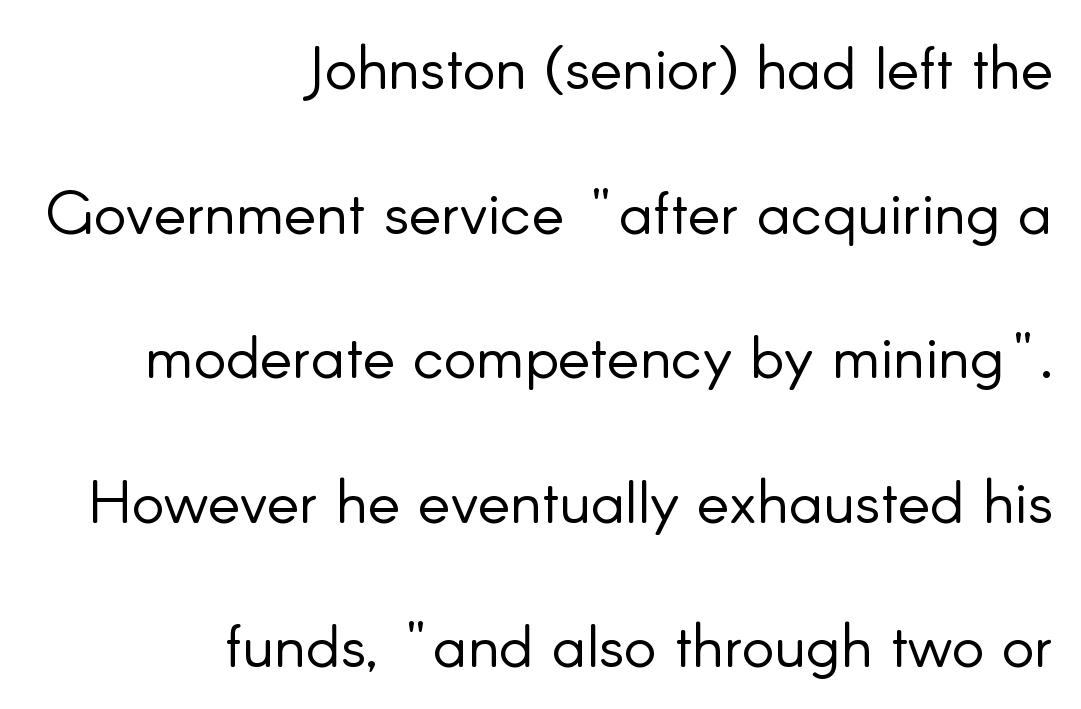
The image shows 61 px light sans-serif type, upright; set right-aligned, loose line spacing (2.37x), normal letter spacing, not underlined; low stroke contrast and a small x-height.
